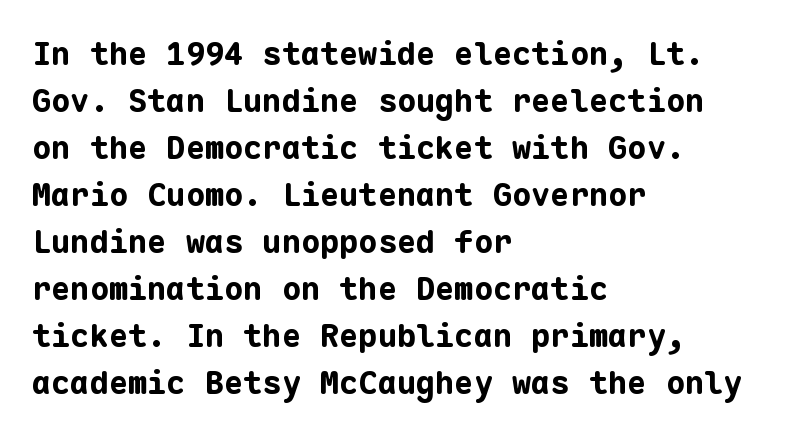
Q: Is the text bold? A: Yes.
Q: Is the text italic (slanted)? A: No, it is upright.
Q: Is the typeface a serif or a sans-serif typeface? A: Sans-serif.
Q: Is the text underlined? A: No.
Q: How is the paragraph aligned? A: Left-aligned.
Q: Is the spacing between letters normal or unusually wide? A: Normal.
Q: Is the spacing between lines tight, normal or loose? A: Normal.
Q: Width (condensed, normal, or wide)? A: Normal.
Q: Stroke contrast? A: Low.
Q: x-height? A: Medium.
Q: Monospaced? A: Yes.
